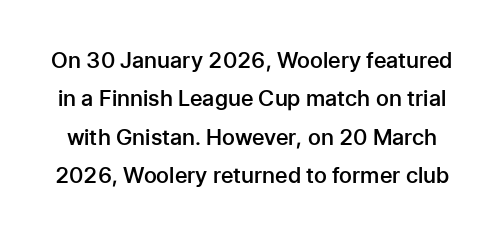
The image shows 22 px text type, upright; set line spacing 1.75x, normal letter spacing, not underlined.
